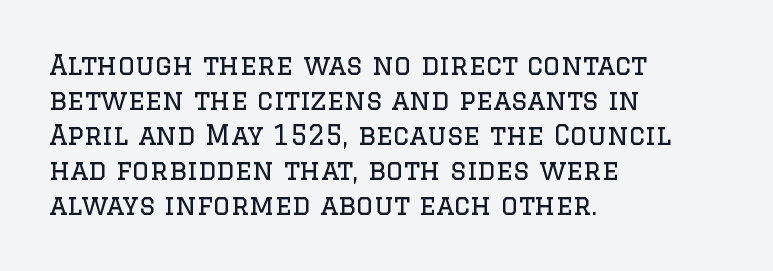
{"italic": "no", "bold": "no", "underline": "no", "align": "left", "line_spacing": "normal", "line_spacing_ratio": 1.3, "letter_spacing": "normal", "letter_spacing_em": 0.0, "glyph_px": 27}
